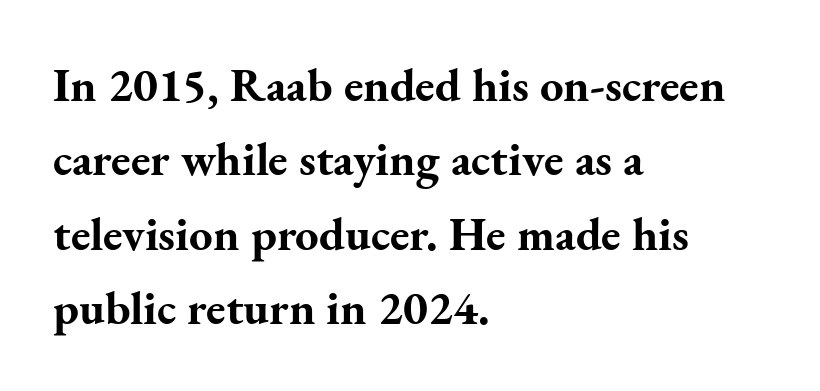
The image shows 47 px bold serif type, upright; set left-aligned, normal line spacing (1.58x), normal letter spacing, not underlined; medium stroke contrast and a small x-height.
